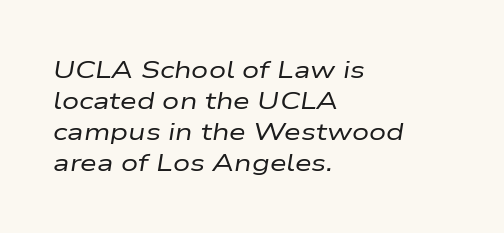
{"italic": "yes", "lean": "right", "slant_degrees": 9, "bold": "no", "underline": "no", "align": "left", "line_spacing": "normal", "line_spacing_ratio": 1.29, "letter_spacing": "normal", "letter_spacing_em": 0.0, "glyph_px": 24}
